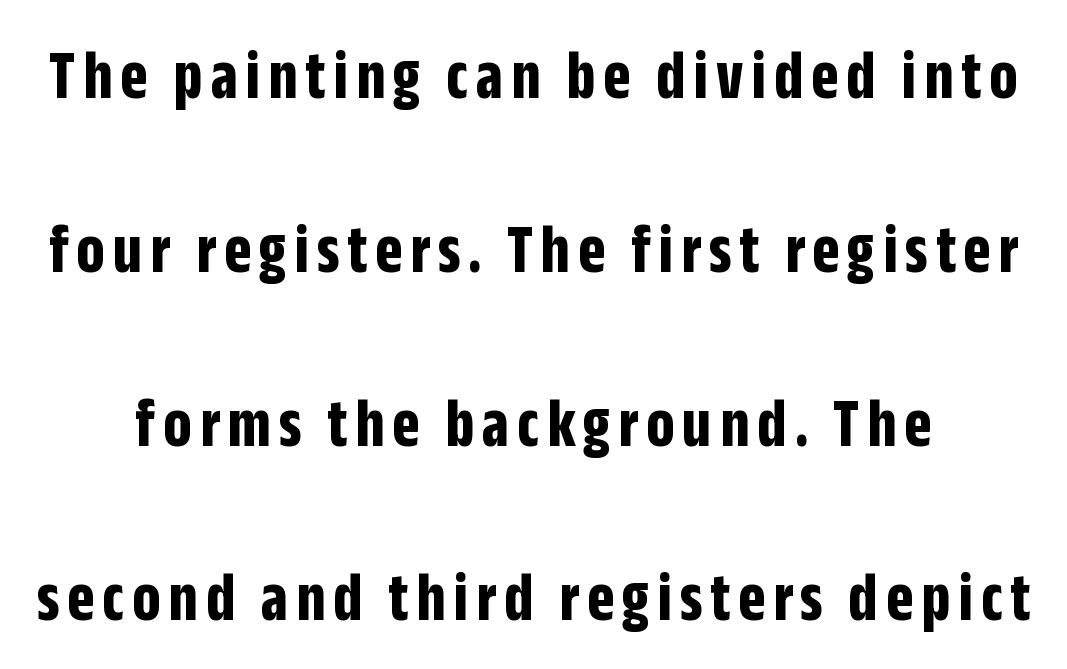
Q: Is the text bold? A: Yes.
Q: Is the text italic (slanted)? A: No, it is upright.
Q: Is the typeface a serif or a sans-serif typeface? A: Sans-serif.
Q: Is the text underlined? A: No.
Q: Is the spacing between lines tight, normal or loose? A: Loose.
Q: Width (condensed, normal, or wide)? A: Condensed.
Q: Stroke contrast? A: Low.
Q: x-height? A: Large.
Q: Monospaced? A: No.
